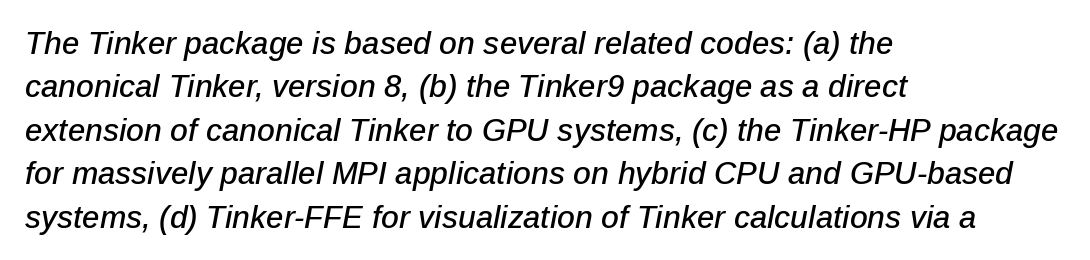
{"italic": "yes", "lean": "right", "slant_degrees": 12, "width": "normal", "stroke_contrast": "low", "x_height": "medium", "monospaced": "no", "underline": "no", "align": "left", "line_spacing": "normal", "line_spacing_ratio": 1.4, "letter_spacing": "normal", "letter_spacing_em": 0.0, "glyph_px": 31}
